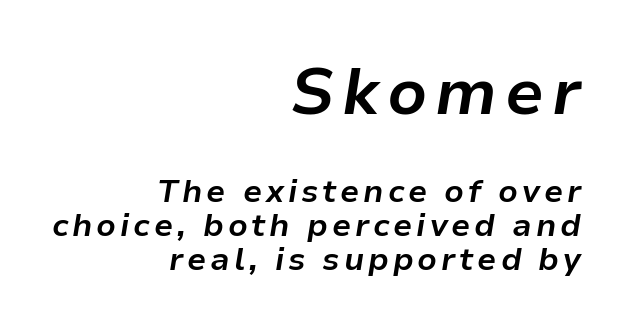
A clean baseline with only descenders dipping below it. These lines huddle together more closely than default settings would place them. In terms of weight, the rendering is a true, heavy bold. Between these two stacked blocks, the higher one wins on size.
